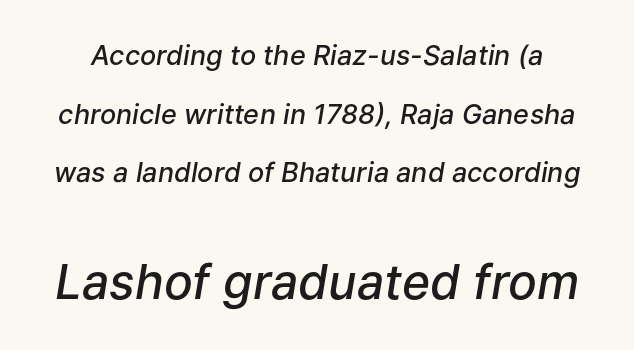
Q: Is the text bold? A: Semi-bold.
Q: Is the text italic (slanted)? A: Yes, it leans right by about 9 degrees.
Q: Is the text underlined? A: No.
Q: Is the spacing between letters normal or unusually wide? A: Normal.
Q: Is the spacing between lines tight, normal or loose? A: Loose.
Q: Which block of text is set in a larger size, the first (top) or the second (bottom)? A: The second (bottom) one.
Q: Width (condensed, normal, or wide)? A: Normal.
Q: Stroke contrast? A: Low.
Q: x-height? A: Medium.
Q: Monospaced? A: No.
